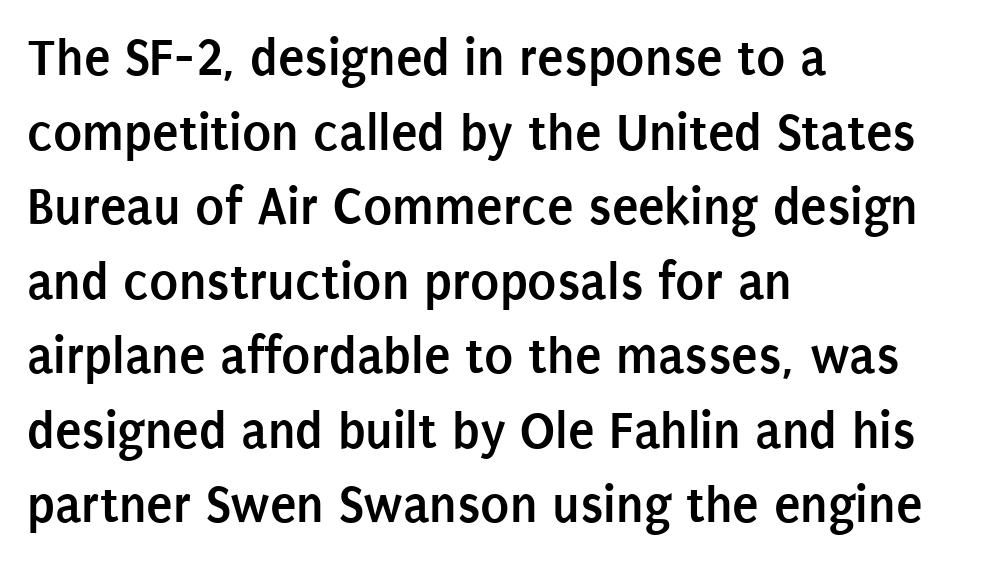
{"serif": "no", "italic": "no", "bold": "yes", "weight": "semibold", "width": "condensed", "stroke_contrast": "low", "x_height": "large", "monospaced": "no", "underline": "no", "align": "left", "line_spacing": "normal", "line_spacing_ratio": 1.38, "letter_spacing": "normal", "letter_spacing_em": 0.0, "glyph_px": 54}
